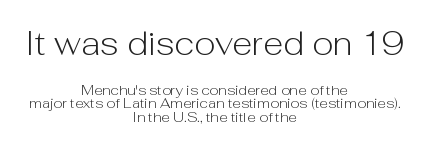
Q: Is the text bold? A: No.
Q: Is the text italic (slanted)? A: No, it is upright.
Q: Is the typeface a serif or a sans-serif typeface? A: Sans-serif.
Q: Is the text underlined? A: No.
Q: How is the paragraph aligned? A: Centered.
Q: Is the spacing between letters normal or unusually wide? A: Normal.
Q: Is the spacing between lines tight, normal or loose? A: Tight.
Q: Which block of text is set in a larger size, the first (top) or the second (bottom)? A: The first (top) one.
Q: Width (condensed, normal, or wide)? A: Normal.
Q: Stroke contrast? A: Low.
Q: x-height? A: Medium.
Q: Monospaced? A: No.
